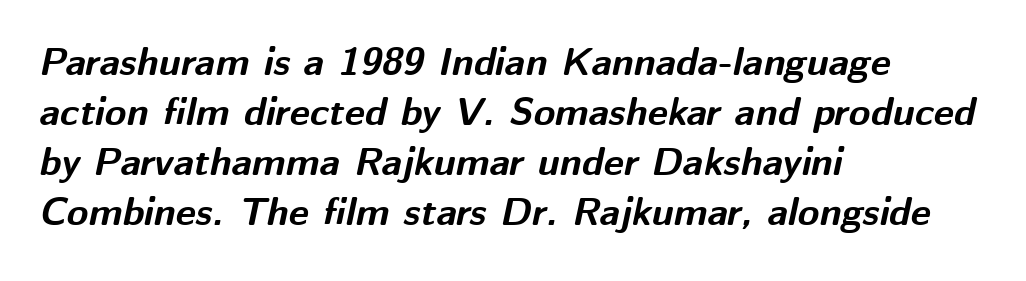
How would I describe the line gaps? Plain and ordinary. Note the varied advance widths — an 'i' is clearly narrower than an 'm'. Nothing unusual about the tracking: characters are spaced as the font intends. Compared with an ordinary text face, these strokes are far heavier — a full bold. Rendered with sloped, italic letterforms. The ragged edge is on the right, which tells us the setting is flush left.
